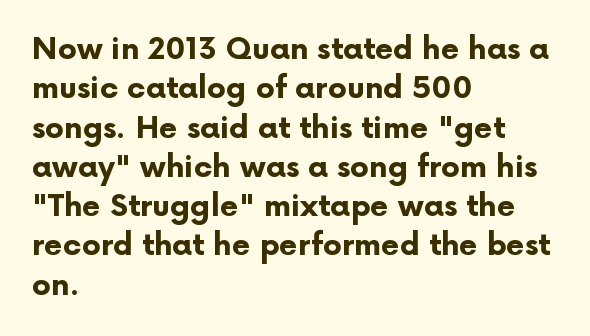
{"serif": "no", "italic": "no", "bold": "yes", "weight": "bold", "width": "normal", "stroke_contrast": "low", "x_height": "medium", "monospaced": "no", "underline": "no", "align": "left", "line_spacing": "normal", "line_spacing_ratio": 1.31, "letter_spacing": "normal", "letter_spacing_em": 0.0, "glyph_px": 30}
